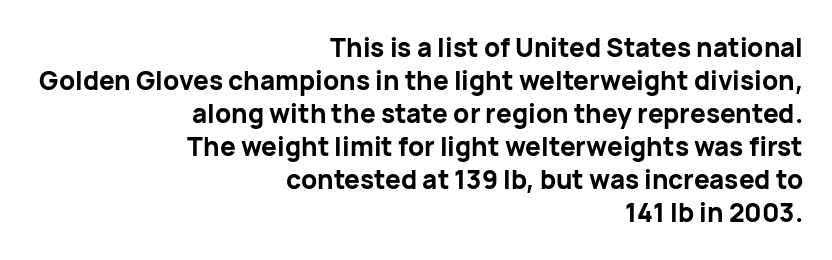
The glyphs are unaccompanied by any horizontal stroke below them. The axis of the letterforms is exactly vertical. The line-height multiplier appears to be the usual default. Compared with an ordinary text face, these strokes are far heavier — a full bold. A flush-right, rag-left setting is used for this passage. Nobody touched the tracking dial on this one.
